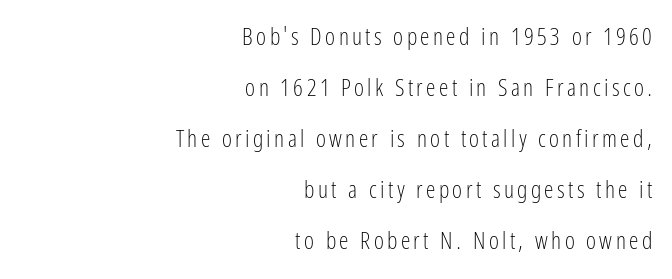
Leading is clearly above the norm, producing a sparse column. The axis of the letterforms is exactly vertical. No heavy texture on the line: the type isn't bold. In CSS terms this would be text-align: right.
